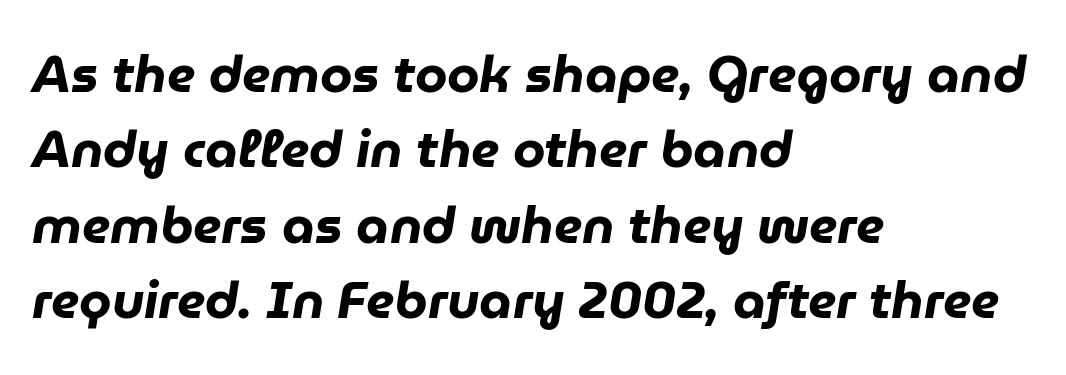
Proportional: the letters do not fall into vertical columns. The paragraph shown leans on its left margin. This rendering leaves character spacing at its baseline value. Every character sits at an angle, as italics do. Decoration check: the copy has no underline. The vertical gap from one line to the next is medium.
